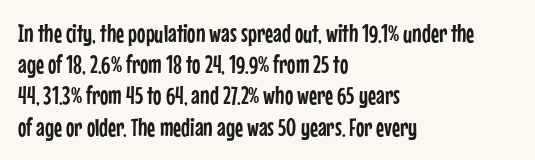
The image shows 25 px text type, upright; set left-aligned, normal line spacing (1.25x), normal letter spacing, not underlined.
